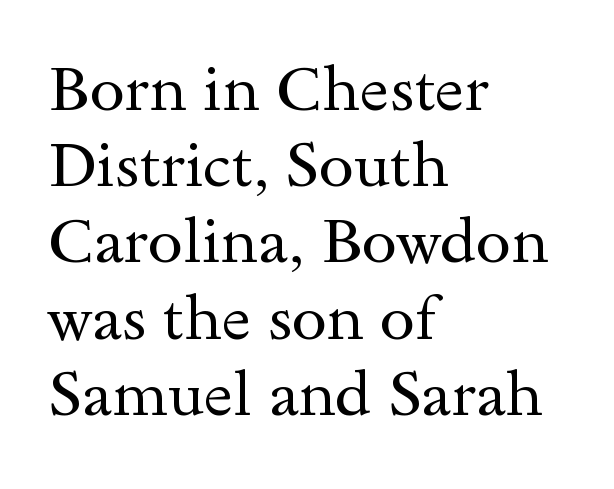
Q: Is the text bold? A: No.
Q: Is the text italic (slanted)? A: No, it is upright.
Q: Is the typeface a serif or a sans-serif typeface? A: Serif.
Q: Is the text underlined? A: No.
Q: How is the paragraph aligned? A: Left-aligned.
Q: Is the spacing between letters normal or unusually wide? A: Normal.
Q: Width (condensed, normal, or wide)? A: Wide.
Q: x-height? A: Small.
Q: Monospaced? A: No.
